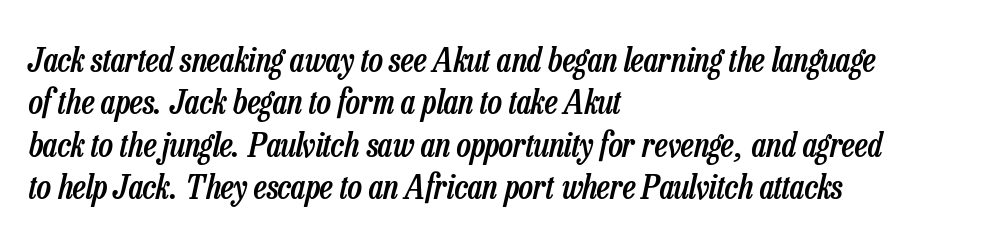
The image shows 34 px semibold, condensed type, italic (leaning right); set left-aligned, normal line spacing (1.25x), normal letter spacing, not underlined; low stroke contrast and a medium x-height.
